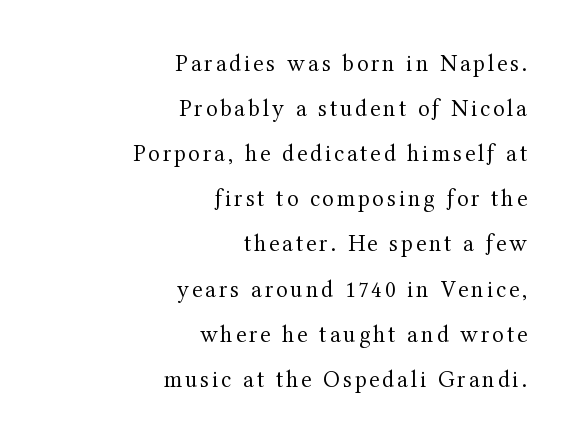
The image shows 24 px text type, upright; set right-aligned, line spacing 1.88x, not underlined.
